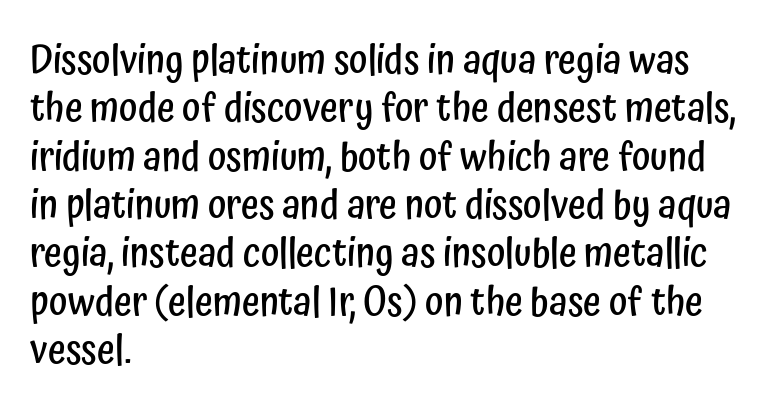
{"serif": "no", "italic": "no", "bold": "semi", "weight": "semibold", "width": "condensed", "stroke_contrast": "low", "x_height": "medium", "monospaced": "no", "underline": "no", "align": "left", "line_spacing_ratio": 1.24, "letter_spacing": "normal", "letter_spacing_em": 0.0, "glyph_px": 39}
